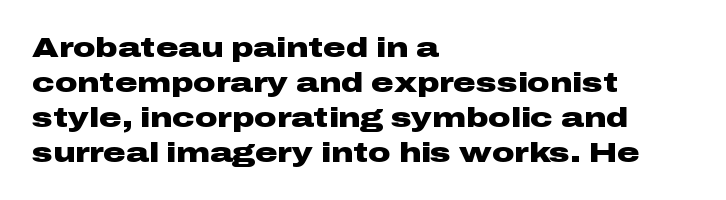
These lines were composed using upright roman letters. Stroke thickness is high; the sample reads as a true bold. The rendering keeps characters at their native spacing. The passage shown is typed in a proportional face where columns would drift.
